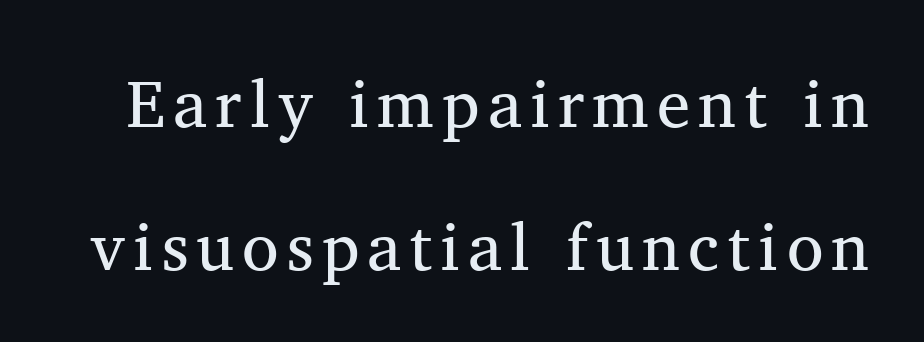
The image shows 67 px regular-weight serif type, upright; set loose line spacing (2.13x), not underlined; medium stroke contrast and a medium x-height.
